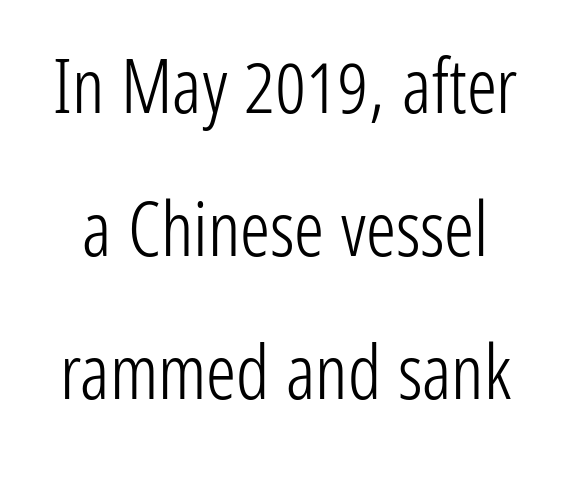
The image shows 75 px light, condensed sans-serif type, upright; set loose line spacing (1.91x), normal letter spacing, not underlined; low stroke contrast and a medium x-height.
